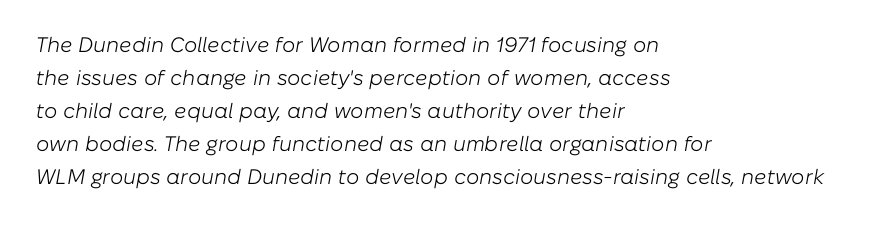
The image shows 21 px text type, italic (leaning right); set left-aligned, normal line spacing (1.57x), normal letter spacing, not underlined.
